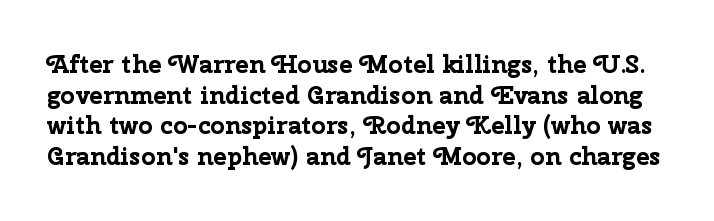
{"italic": "no", "bold": "yes", "underline": "no", "line_spacing_ratio": 1.23, "letter_spacing": "normal", "letter_spacing_em": 0.0, "glyph_px": 25}
